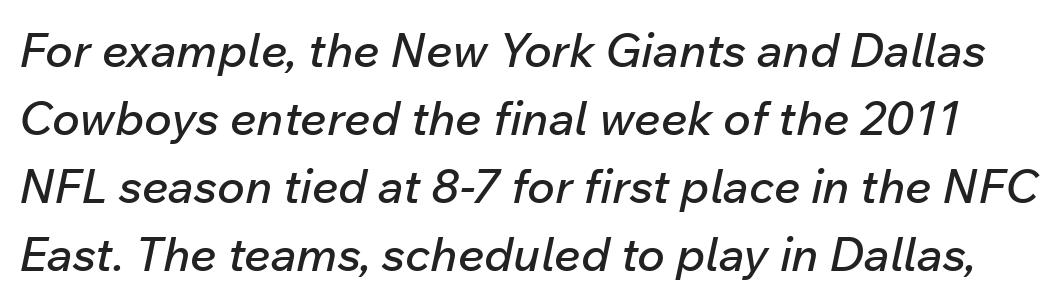
Q: Is the text italic (slanted)? A: Yes, it leans right by about 12 degrees.
Q: Is the text underlined? A: No.
Q: Is the spacing between letters normal or unusually wide? A: Normal.
Q: Is the spacing between lines tight, normal or loose? A: Normal.
Q: Width (condensed, normal, or wide)? A: Normal.
Q: Stroke contrast? A: Low.
Q: x-height? A: Medium.
Q: Monospaced? A: No.
